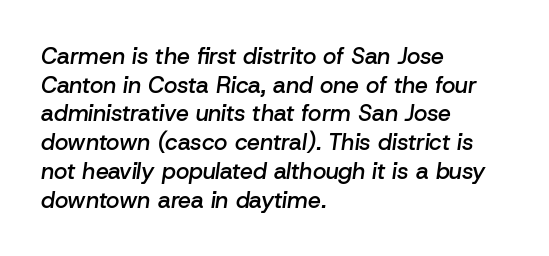
Q: Is the text bold? A: Semi-bold.
Q: Is the text italic (slanted)? A: Yes, it leans right by about 8 degrees.
Q: Is the text underlined? A: No.
Q: How is the paragraph aligned? A: Left-aligned.
Q: Is the spacing between letters normal or unusually wide? A: Normal.
Q: Is the spacing between lines tight, normal or loose? A: Normal.
